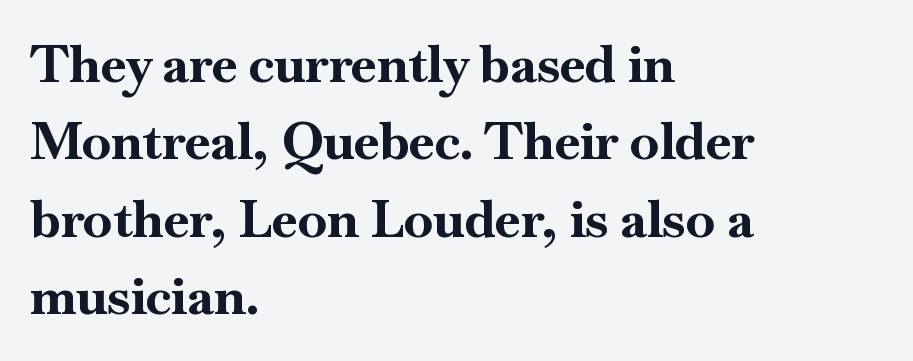
Unlike italic type, these characters show no tilt at all. Glyph-to-glyph distance matches everyday printed text. Leading matches the norm, producing a regular column. Typographically, this falls in the serif category. Every letter is thick-stroked: bold, no question. Is this a fixed-width face? No — the glyphs have proportional, varying widths.
